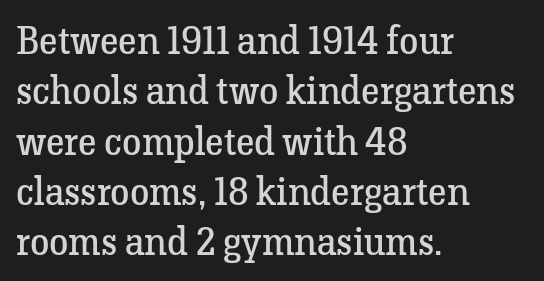
{"serif": "yes", "italic": "no", "bold": "no", "weight": "regular", "width": "normal", "stroke_contrast": "low", "x_height": "medium", "monospaced": "no", "underline": "no", "align": "left", "line_spacing": "normal", "line_spacing_ratio": 1.29, "letter_spacing": "normal", "letter_spacing_em": 0.0, "glyph_px": 39}
